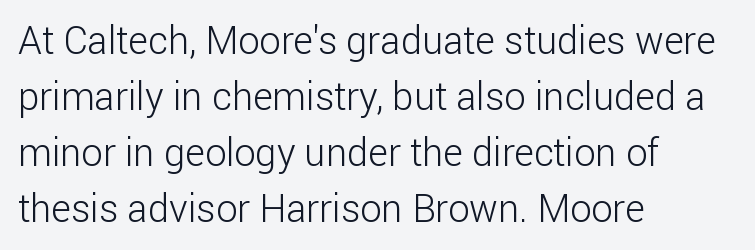
The face used here is a sans, in the tradition of grotesques and geometrics. Heft: none added — not bold. The gap between lines stays unmarked. Do the letters lean? They stand straight. Regular leading. Horizontal alignment here is leftward, the default for most running prose.
